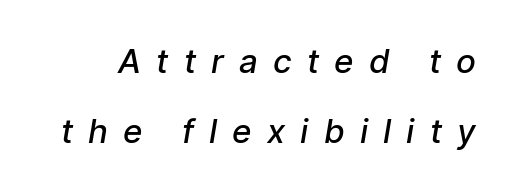
Heft: intermediate — a semibold. Varying glyph widths throughout — classic text-font behaviour. Serif or sans? Sans — the stroke terminals are bare. Whoever set this chose breathing room over compactness in the vertical rhythm.
